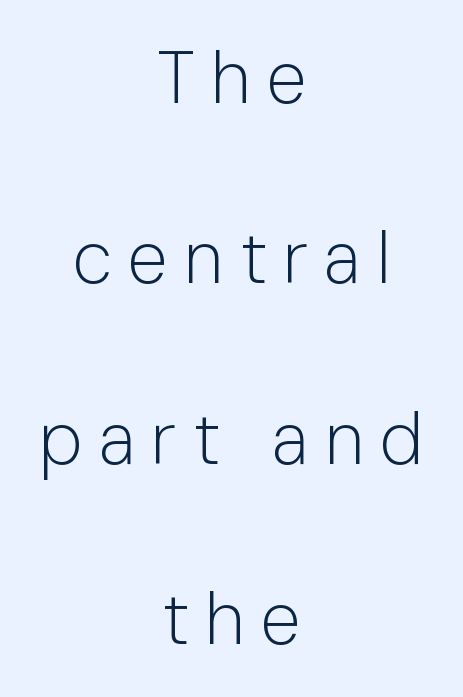
{"serif": "no", "italic": "no", "bold": "no", "weight": "light", "width": "normal", "stroke_contrast": "low", "x_height": "medium", "monospaced": "no", "underline": "no", "align": "center", "line_spacing": "loose", "line_spacing_ratio": 2.47, "letter_spacing": "wide", "letter_spacing_em": 0.22, "glyph_px": 73}
